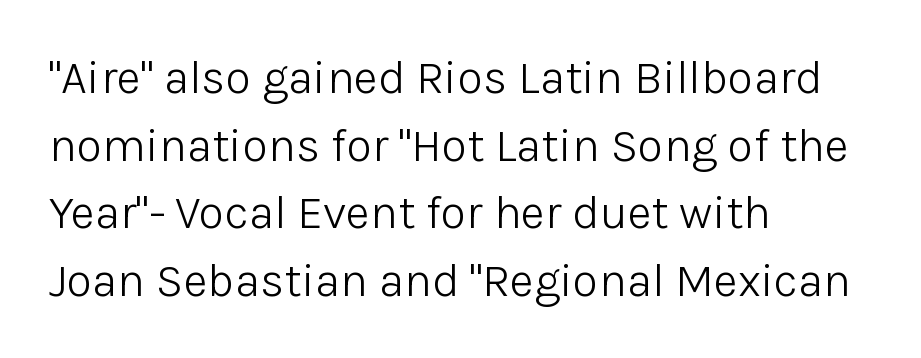
In terms of posture, this sample is upright. Teacher's note: observe the even left margin — that is flush-left alignment. Descenders are the only things crossing below the line. The rendering uses natural spacing where letterforms have individual widths. Stroke terminals: plain, sans-serif. A normal amount of white space separates one row of letters from the next.
